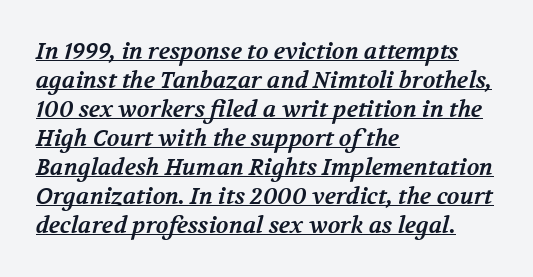
{"bold": "yes", "underline": "yes", "align": "left", "line_spacing": "normal", "line_spacing_ratio": 1.26, "letter_spacing": "normal", "letter_spacing_em": 0.0, "glyph_px": 23}
